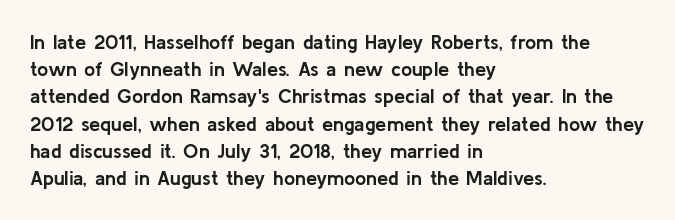
The image shows 20 px bold type, upright; set left-aligned, normal line spacing (1.36x), normal letter spacing, not underlined.
